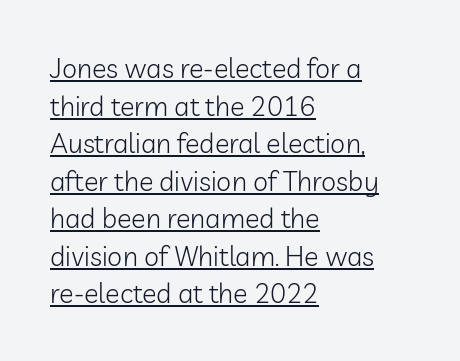
The image shows 27 px text type, upright; set left-aligned, normal line spacing (1.39x), normal letter spacing, underlined.
